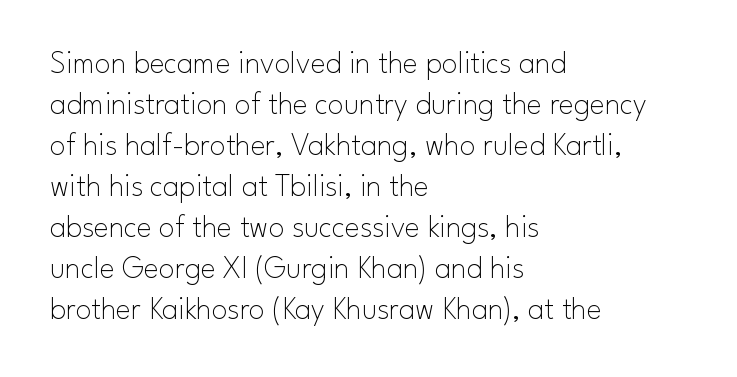
The letters stand straight up with perfectly vertical stems. Which margin do the lines hug? The left one — the right edge is uneven. Normally led — the rows are evenly, conventionally spaced. Nothing unusual about the tracking: characters are spaced as the font intends. The specimen omits any rule beneath the text block's lines. Note: no serifs on the glyphs.
